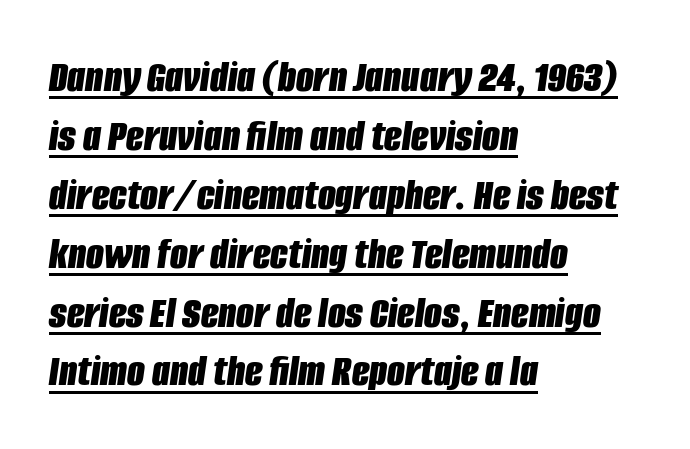
Emphasis by weight is at full strength: bold. Look at the tracking — it's just the regular setting, nothing added. Somebody hit Ctrl+U on this one — the words are underlined. Short and long lines alike share a common starting point at left. Yep, that's italic — everything's leaning. Whoever set this chose a conventional vertical rhythm.
